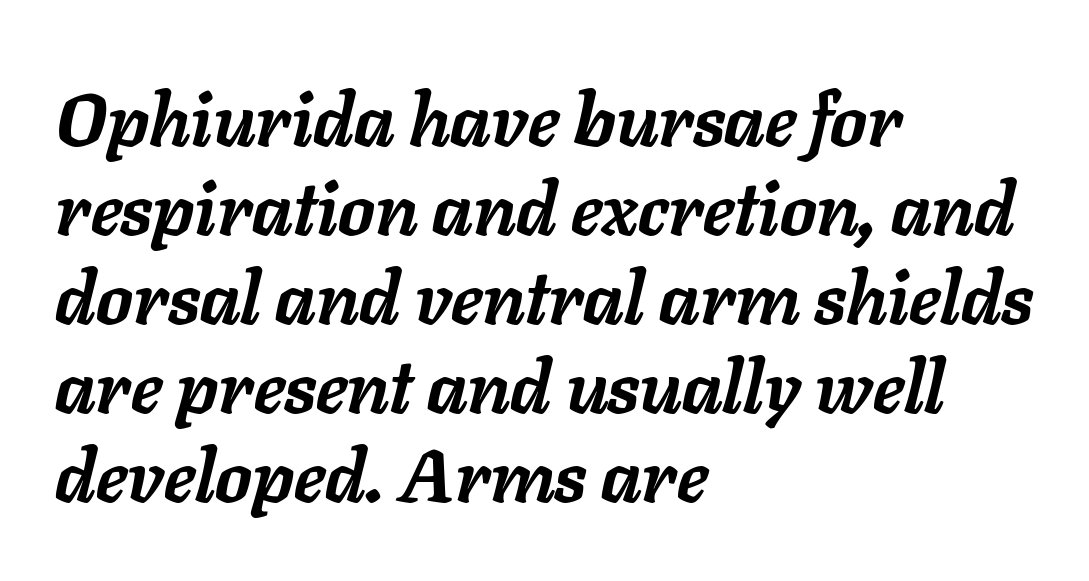
The image shows 73 px semibold type, italic (leaning right); set left-aligned, line spacing 1.22x, normal letter spacing, not underlined; low stroke contrast and a medium x-height.
